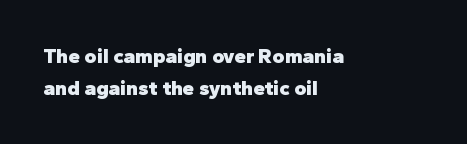
Q: Is the text bold? A: Yes.
Q: Is the text italic (slanted)? A: No, it is upright.
Q: Is the text underlined? A: No.
Q: How is the paragraph aligned? A: Left-aligned.
Q: Is the spacing between letters normal or unusually wide? A: Normal.
Q: Is the spacing between lines tight, normal or loose? A: Normal.
